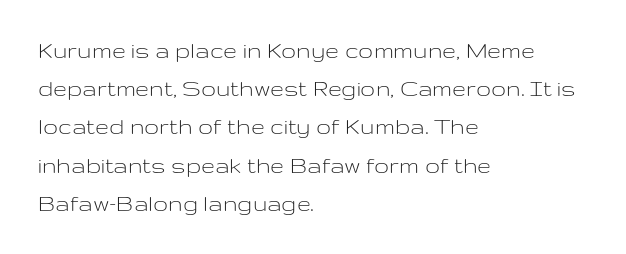
Q: Is the text bold? A: No.
Q: Is the text italic (slanted)? A: No, it is upright.
Q: Is the text underlined? A: No.
Q: How is the paragraph aligned? A: Left-aligned.
Q: Is the spacing between letters normal or unusually wide? A: Normal.
Q: Is the spacing between lines tight, normal or loose? A: Normal.
